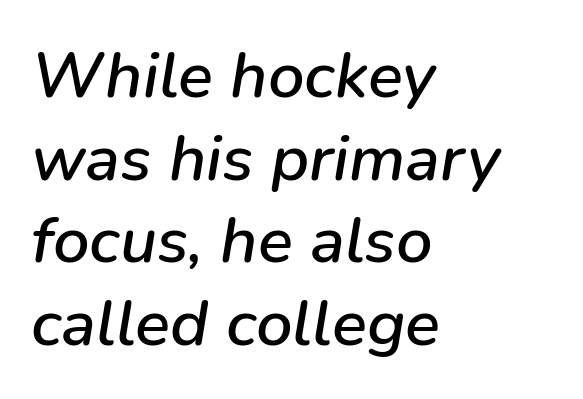
Q: Is the text italic (slanted)? A: Yes, it leans right by about 9 degrees.
Q: Is the text underlined? A: No.
Q: How is the paragraph aligned? A: Left-aligned.
Q: Is the spacing between letters normal or unusually wide? A: Normal.
Q: Is the spacing between lines tight, normal or loose? A: Normal.
Q: Width (condensed, normal, or wide)? A: Normal.
Q: Stroke contrast? A: Low.
Q: x-height? A: Medium.
Q: Monospaced? A: No.
